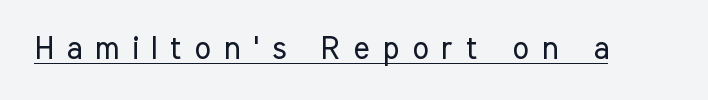
{"serif": "no", "italic": "no", "bold": "no", "weight": "regular", "width": "condensed", "stroke_contrast": "low", "x_height": "medium", "monospaced": "no", "underline": "yes", "letter_spacing": "wide", "letter_spacing_em": 0.42, "glyph_px": 31}
